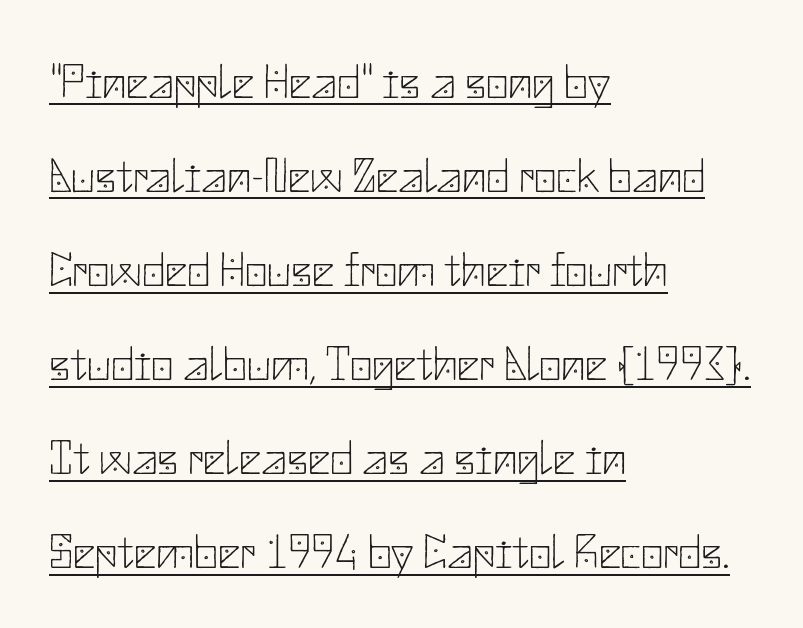
Q: Is the text bold? A: No.
Q: Is the text italic (slanted)? A: No, it is upright.
Q: Is the typeface a serif or a sans-serif typeface? A: Sans-serif.
Q: Is the text underlined? A: Yes.
Q: How is the paragraph aligned? A: Left-aligned.
Q: Is the spacing between letters normal or unusually wide? A: Normal.
Q: Is the spacing between lines tight, normal or loose? A: Loose.
Q: Width (condensed, normal, or wide)? A: Normal.
Q: Stroke contrast? A: Low.
Q: x-height? A: Small.
